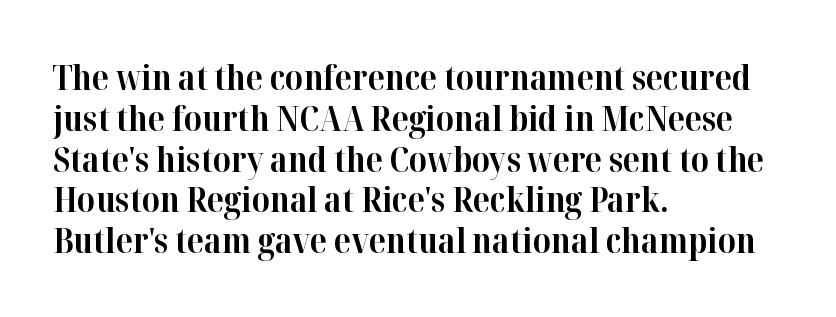
The image shows 34 px bold serif type, upright; set left-aligned, line spacing 1.2x, normal letter spacing, not underlined; high stroke contrast and a medium x-height.
